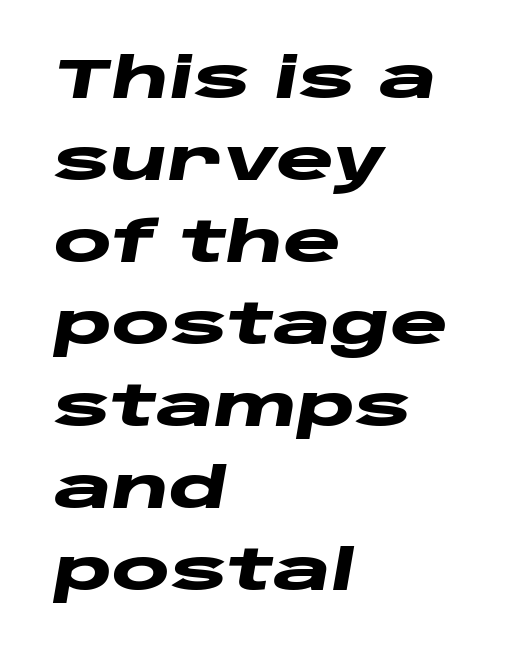
The image shows 55 px heavy, wide type, italic (leaning right); set left-aligned, normal line spacing (1.49x), normal letter spacing, not underlined; low stroke contrast and a large x-height.
